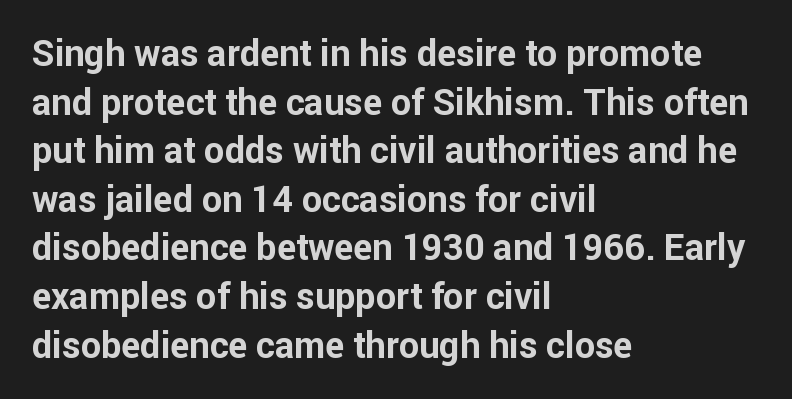
Q: Is the text bold? A: Yes.
Q: Is the text italic (slanted)? A: No, it is upright.
Q: Is the typeface a serif or a sans-serif typeface? A: Sans-serif.
Q: Is the text underlined? A: No.
Q: How is the paragraph aligned? A: Left-aligned.
Q: Is the spacing between letters normal or unusually wide? A: Normal.
Q: Is the spacing between lines tight, normal or loose? A: Normal.
Q: Width (condensed, normal, or wide)? A: Normal.
Q: Stroke contrast? A: Low.
Q: x-height? A: Medium.
Q: Monospaced? A: No.
